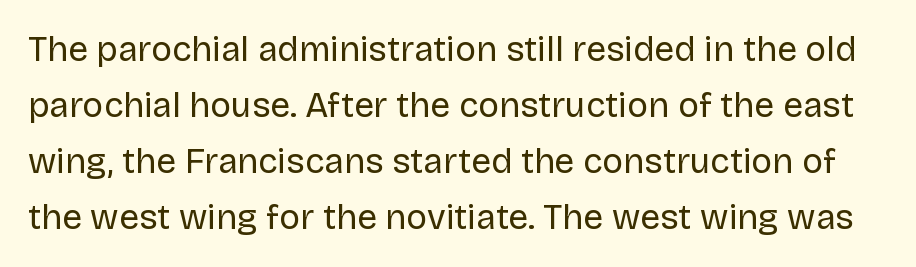
Q: Is the text bold? A: No.
Q: Is the text italic (slanted)? A: No, it is upright.
Q: Is the typeface a serif or a sans-serif typeface? A: Sans-serif.
Q: Is the text underlined? A: No.
Q: Is the spacing between letters normal or unusually wide? A: Normal.
Q: Is the spacing between lines tight, normal or loose? A: Normal.
Q: Width (condensed, normal, or wide)? A: Normal.
Q: Stroke contrast? A: Low.
Q: x-height? A: Large.
Q: Monospaced? A: No.
